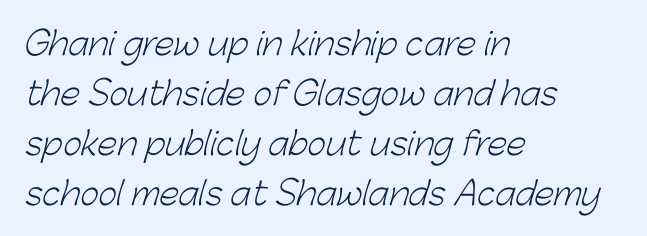
{"serif": "no", "bold": "no", "weight": "light", "width": "normal", "stroke_contrast": "low", "x_height": "medium", "monospaced": "no", "underline": "no", "align": "left", "line_spacing": "normal", "line_spacing_ratio": 1.56, "letter_spacing": "normal", "letter_spacing_em": 0.0, "glyph_px": 32}
